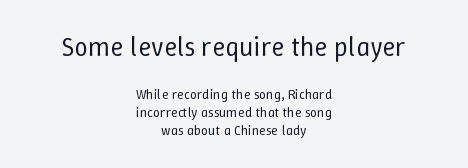
The image shows 27 px text type, upright; set centered, normal line spacing (1.28x), normal letter spacing, not underlined; the first (top) block is 1.93x larger.
